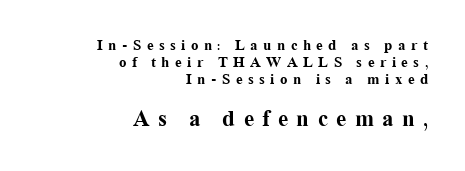
The image shows 23 px bold type, upright; set right-aligned, tight line spacing (1.14x), unusually wide letter spacing (+0.36 em), not underlined; the second (bottom) block is 1.53x larger.
